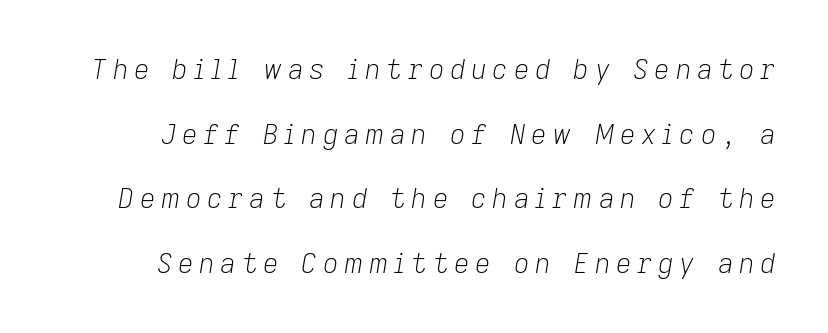
What stands out about the letter spacing? Its width — letters are far apart. Is the type slanted? Yes — the strokes lean at a clear angle. Is the stroke heavy? The answer is a plain regular-or-lighter. Reading down the column, the eye jumps a long way to each next line. Decoration check: the copy has no underline.
